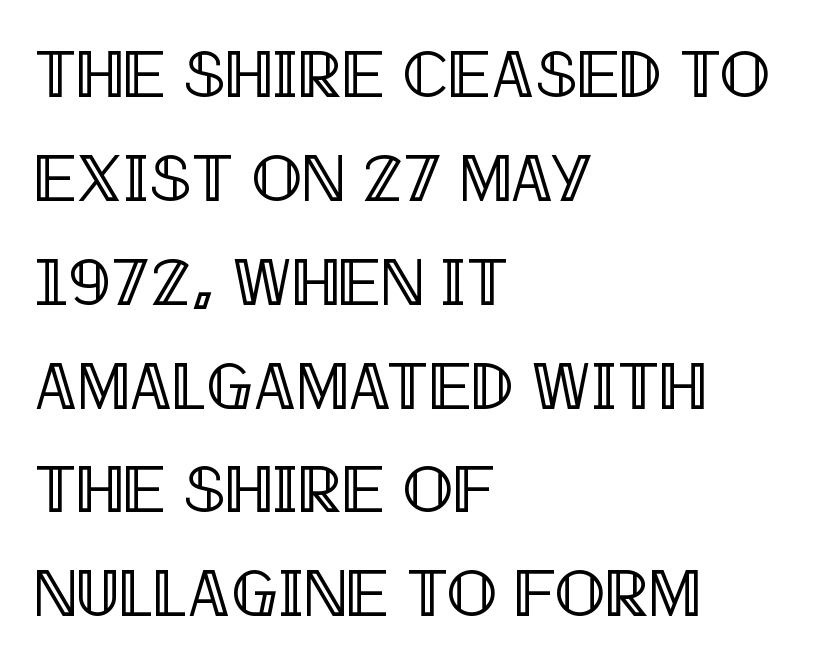
The image shows 67 px condensed type, upright; set left-aligned, normal line spacing (1.55x), normal letter spacing, not underlined; a large x-height.
